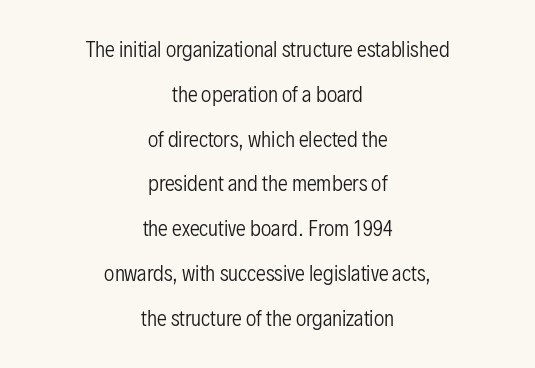
{"italic": "no", "bold": "no", "underline": "no", "align": "center", "line_spacing": "loose", "line_spacing_ratio": 2.24, "letter_spacing": "normal", "letter_spacing_em": 0.0, "glyph_px": 20}
